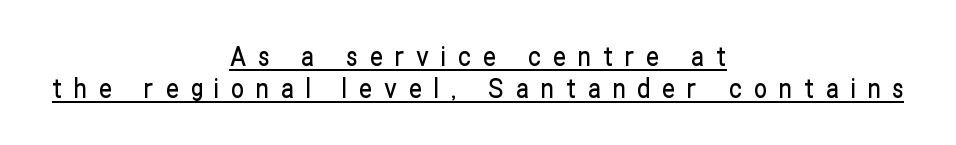
The image shows 26 px text type, upright; set centered, line spacing 1.22x, unusually wide letter spacing (+0.46 em), underlined.
